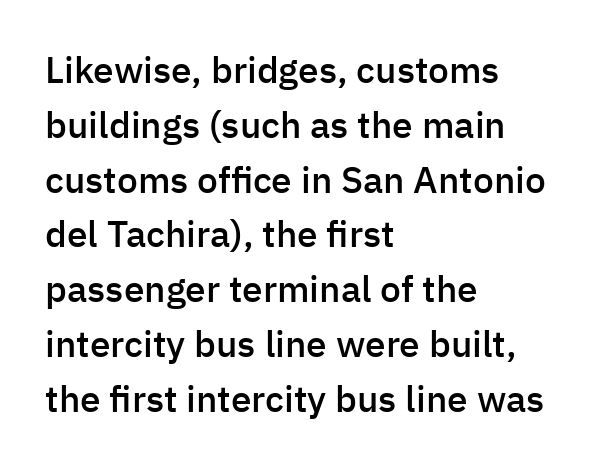
The image shows 37 px semibold sans-serif type, upright; set left-aligned, normal line spacing (1.48x), normal letter spacing, not underlined; low stroke contrast and a medium x-height.
